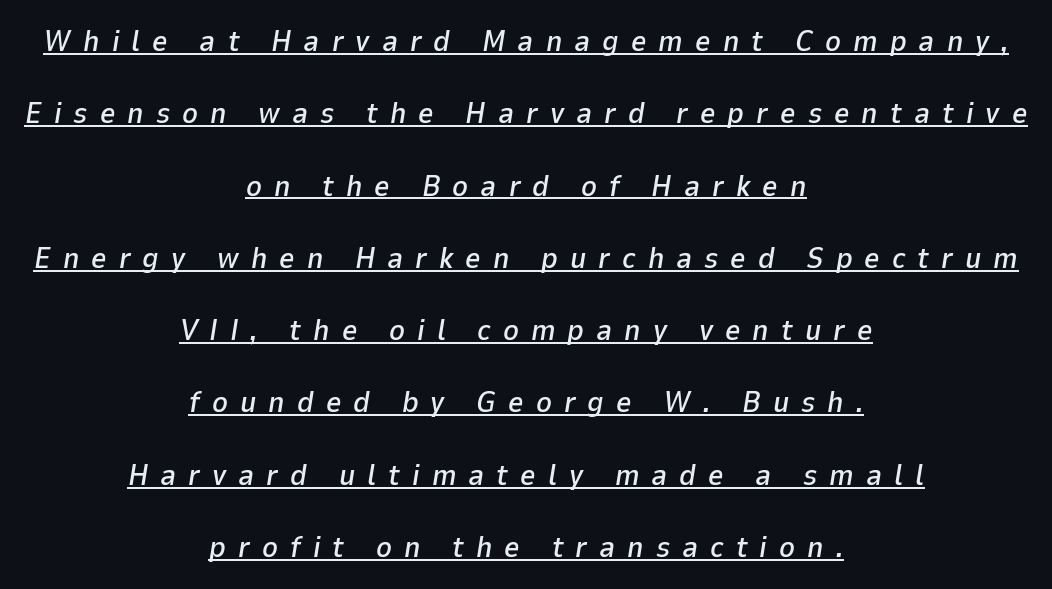
Q: Is the text italic (slanted)? A: Yes, it leans right by about 9 degrees.
Q: Is the text underlined? A: Yes.
Q: How is the paragraph aligned? A: Centered.
Q: Is the spacing between letters normal or unusually wide? A: Unusually wide.
Q: Is the spacing between lines tight, normal or loose? A: Loose.
Q: Width (condensed, normal, or wide)? A: Normal.
Q: Stroke contrast? A: Low.
Q: x-height? A: Medium.
Q: Monospaced? A: No.
